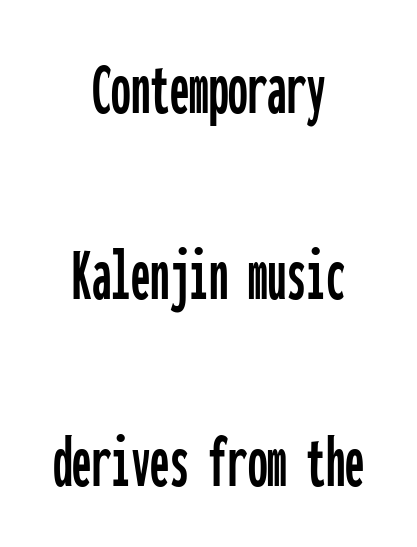
{"serif": "no", "italic": "no", "width": "condensed", "stroke_contrast": "low", "x_height": "medium", "monospaced": "yes", "underline": "no", "align": "center", "line_spacing": "loose", "line_spacing_ratio": 2.39, "letter_spacing": "normal", "letter_spacing_em": 0.0, "glyph_px": 78}
